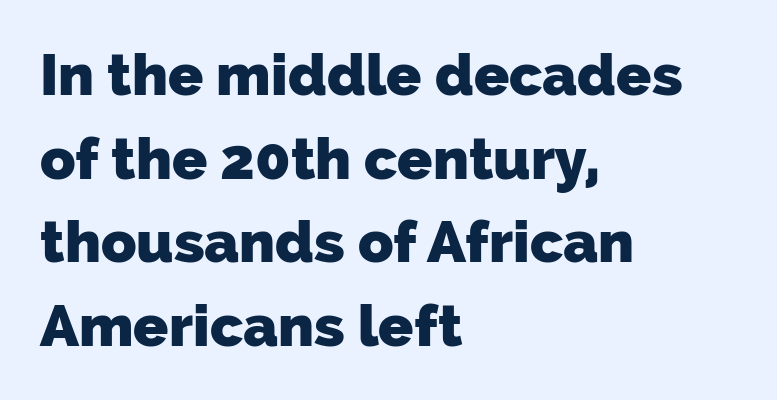
Q: Is the text bold? A: Yes.
Q: Is the typeface a serif or a sans-serif typeface? A: Sans-serif.
Q: Is the text underlined? A: No.
Q: How is the paragraph aligned? A: Left-aligned.
Q: Is the spacing between letters normal or unusually wide? A: Normal.
Q: Is the spacing between lines tight, normal or loose? A: Normal.
Q: Width (condensed, normal, or wide)? A: Normal.
Q: Stroke contrast? A: Low.
Q: x-height? A: Medium.
Q: Monospaced? A: No.
